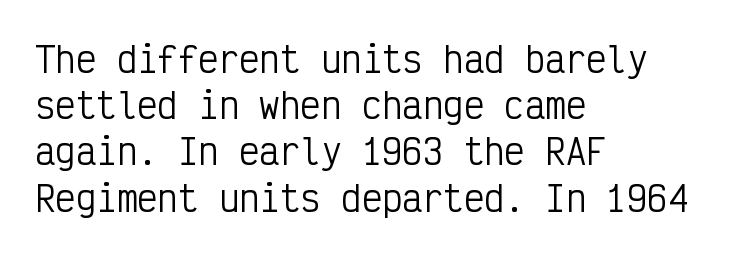
The image shows 34 px regular-weight, condensed sans-serif type, upright, monospaced; set left-aligned, normal line spacing (1.36x), normal letter spacing, not underlined; low stroke contrast and a medium x-height.
